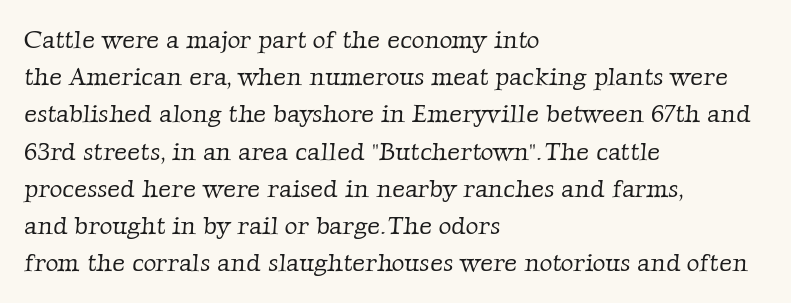
{"bold": "no", "underline": "no", "align": "left", "line_spacing": "normal", "line_spacing_ratio": 1.49, "letter_spacing": "normal", "letter_spacing_em": 0.0, "glyph_px": 25}
